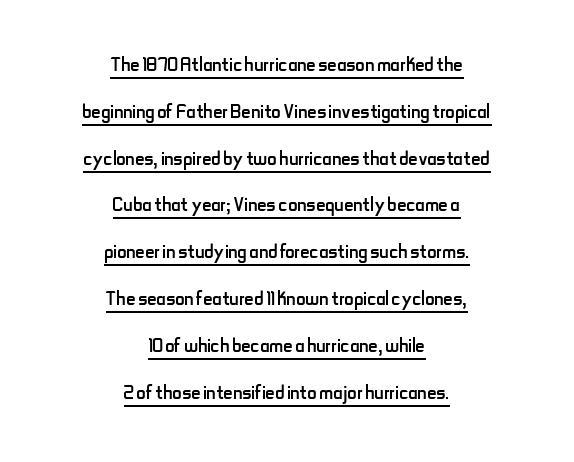
{"italic": "no", "bold": "no", "underline": "yes", "align": "center", "line_spacing_ratio": 1.8, "letter_spacing": "normal", "letter_spacing_em": 0.0, "glyph_px": 26}
